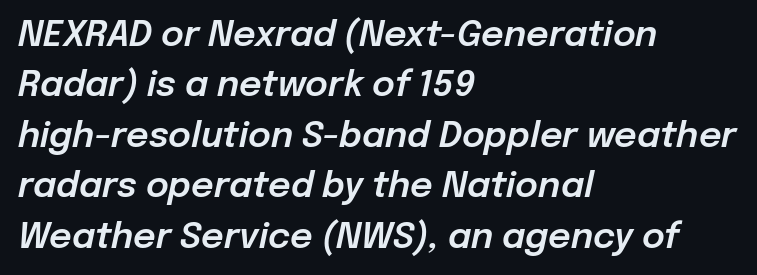
Q: Is the text italic (slanted)? A: Yes, it leans right by about 12 degrees.
Q: Is the text underlined? A: No.
Q: How is the paragraph aligned? A: Left-aligned.
Q: Is the spacing between letters normal or unusually wide? A: Normal.
Q: Is the spacing between lines tight, normal or loose? A: Normal.
Q: Width (condensed, normal, or wide)? A: Normal.
Q: Stroke contrast? A: Low.
Q: x-height? A: Medium.
Q: Monospaced? A: No.
